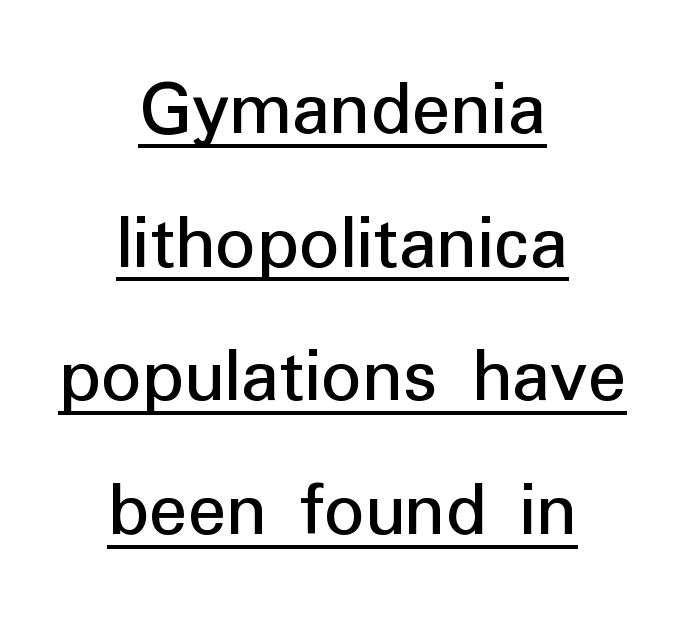
The image shows 80 px regular-weight sans-serif type, upright; set centered, normal line spacing (1.67x), normal letter spacing, underlined; low stroke contrast and a medium x-height.
